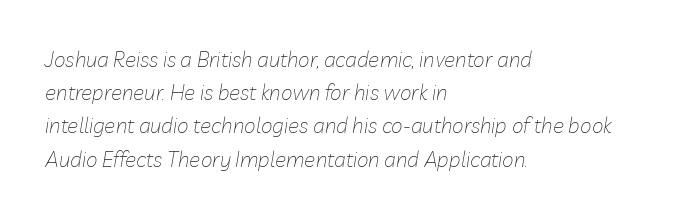
{"italic": "yes", "lean": "right", "slant_degrees": 10, "bold": "no", "underline": "no", "align": "left", "line_spacing": "normal", "line_spacing_ratio": 1.58, "letter_spacing": "normal", "letter_spacing_em": 0.0, "glyph_px": 21}
